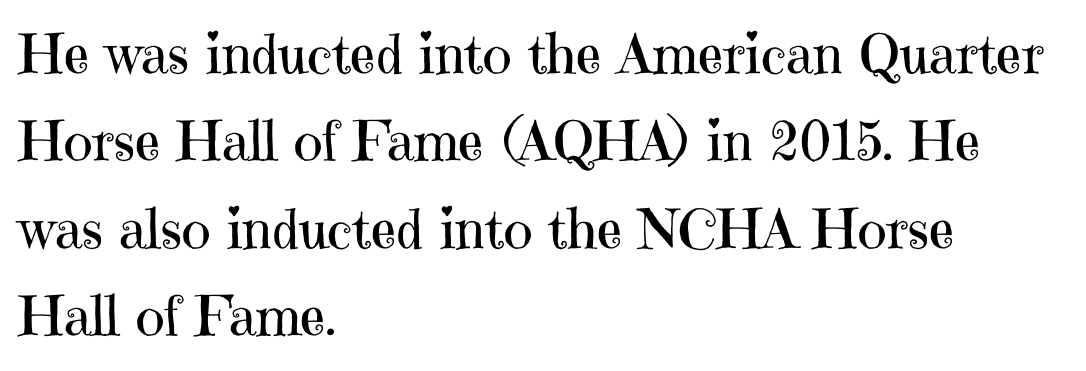
Q: Is the text bold? A: No.
Q: Is the text italic (slanted)? A: No, it is upright.
Q: Is the typeface a serif or a sans-serif typeface? A: Serif.
Q: Is the text underlined? A: No.
Q: How is the paragraph aligned? A: Left-aligned.
Q: Is the spacing between letters normal or unusually wide? A: Normal.
Q: Is the spacing between lines tight, normal or loose? A: Normal.
Q: Width (condensed, normal, or wide)? A: Normal.
Q: Stroke contrast? A: High.
Q: x-height? A: Medium.
Q: Monospaced? A: No.
